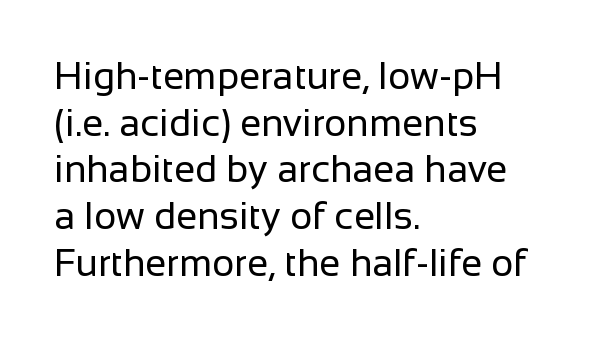
The horizontal fit of the characters is conventional and even. On a weight scale, this lands at 450 or below. The letters carry no serifs — their stems end cleanly without finishing strokes. The text block is weighted toward the left margin, trailing off unevenly rightward. Check under the words: just untouched page. The typography opts for an upright posture over an oblique one.
